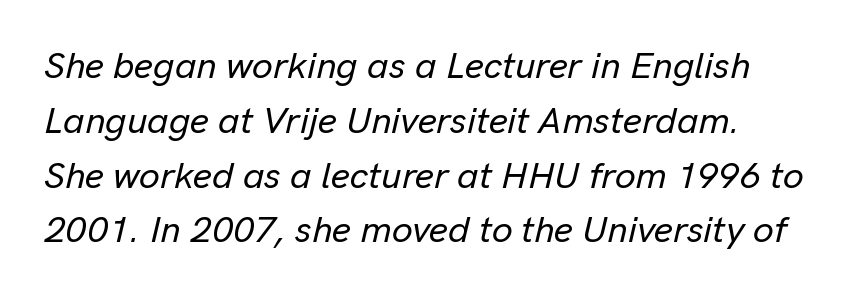
Each row of text sits above clean, open space. Spacing between characters is what you'd get straight out of the box. Observe the lean: these are italic letterforms. Proportional: the letters do not fall into vertical columns. Is there much room between lines? A standard amount, neither cramped nor airy.
